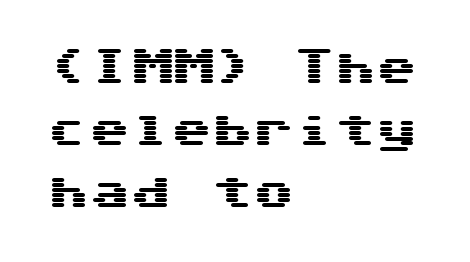
Q: Is the text italic (slanted)? A: No, it is upright.
Q: Is the typeface a serif or a sans-serif typeface? A: Sans-serif.
Q: Is the text underlined? A: No.
Q: How is the paragraph aligned? A: Left-aligned.
Q: Is the spacing between letters normal or unusually wide? A: Normal.
Q: Is the spacing between lines tight, normal or loose? A: Normal.
Q: Width (condensed, normal, or wide)? A: Wide.
Q: Stroke contrast? A: Medium.
Q: x-height? A: Medium.
